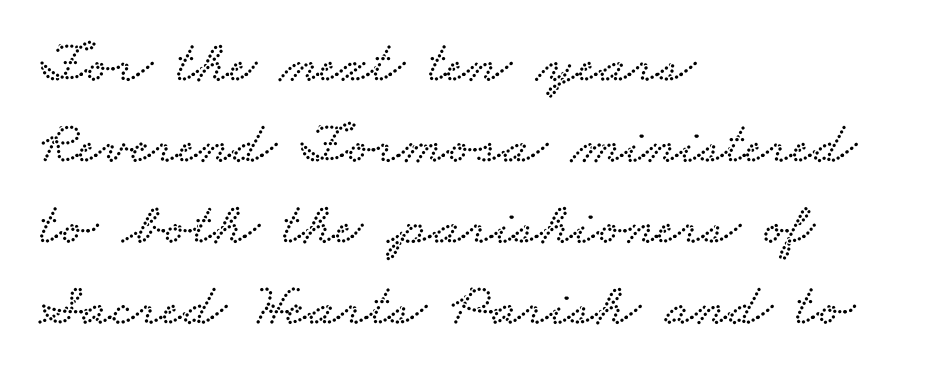
Character widths vary here, with narrow letters taking less room than wide ones. Which margin do the lines hug? The left one — the right edge is uneven. Type style note: has serifs. Characters follow at the spacing the type designer built in. Underline: absent.
